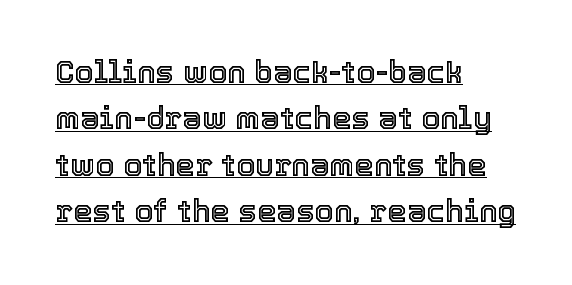
Q: Is the text italic (slanted)? A: No, it is upright.
Q: Is the text underlined? A: Yes.
Q: How is the paragraph aligned? A: Left-aligned.
Q: Is the spacing between letters normal or unusually wide? A: Normal.
Q: Is the spacing between lines tight, normal or loose? A: Normal.
Q: Width (condensed, normal, or wide)? A: Normal.
Q: x-height? A: Medium.
Q: Monospaced? A: No.
